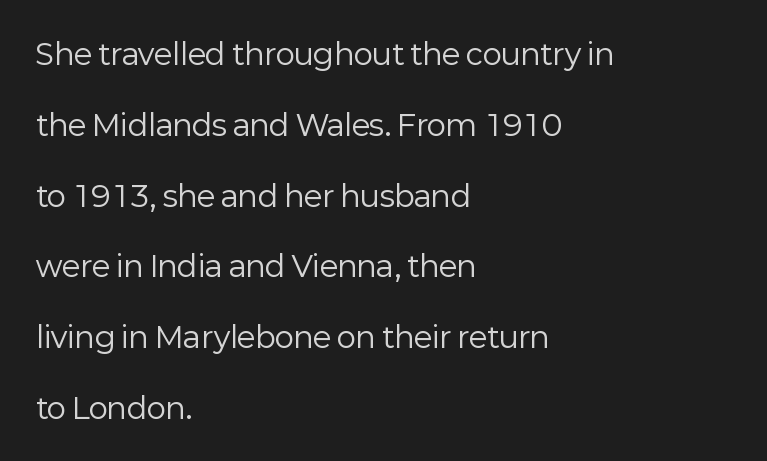
{"serif": "no", "italic": "no", "bold": "no", "weight": "regular", "width": "normal", "stroke_contrast": "low", "x_height": "medium", "monospaced": "no", "underline": "no", "align": "left", "line_spacing": "loose", "line_spacing_ratio": 2.44, "letter_spacing": "normal", "letter_spacing_em": 0.0, "glyph_px": 29}
